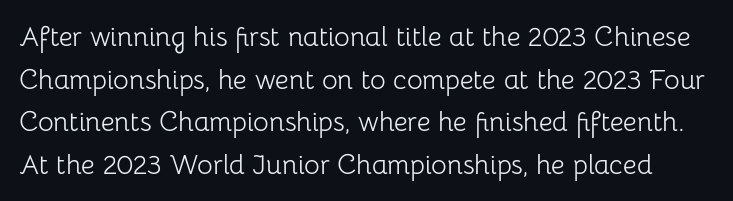
Q: Is the text bold? A: No.
Q: Is the text italic (slanted)? A: No, it is upright.
Q: Is the text underlined? A: No.
Q: Is the spacing between letters normal or unusually wide? A: Normal.
Q: Is the spacing between lines tight, normal or loose? A: Normal.
